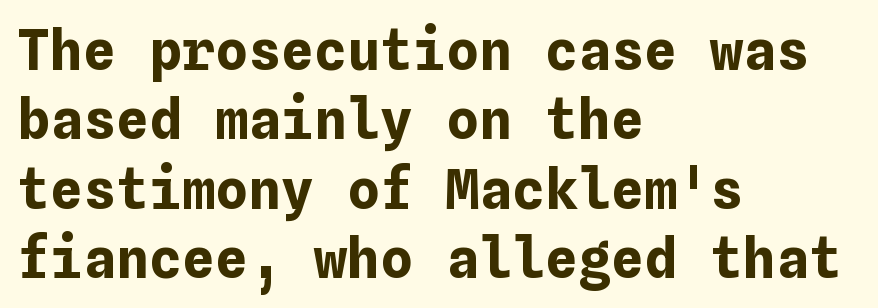
Horizontal bands of white between lines are of average thickness. The letters stand straight up with perfectly vertical stems. The paragraph has a hard left edge and a soft right edge. Is the letter spacing exaggerated? No — it looks like the ordinary default. No word sits above an underline. I'd describe the lettering as bold — thick and assertive.
